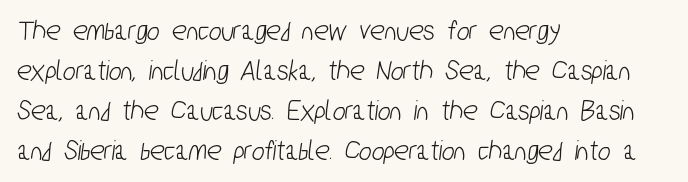
The image shows 30 px condensed sans-serif type; set left-aligned, normal line spacing (1.33x), normal letter spacing, not underlined; low stroke contrast and a medium x-height.
